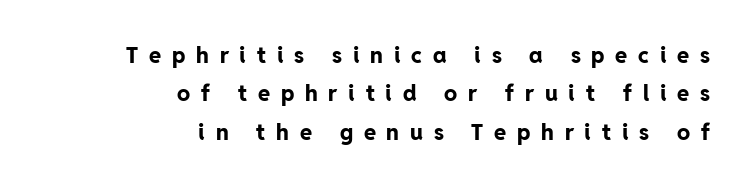
{"italic": "no", "bold": "yes", "underline": "no", "align": "right", "line_spacing_ratio": 1.75, "letter_spacing": "wide", "letter_spacing_em": 0.49, "glyph_px": 22}
